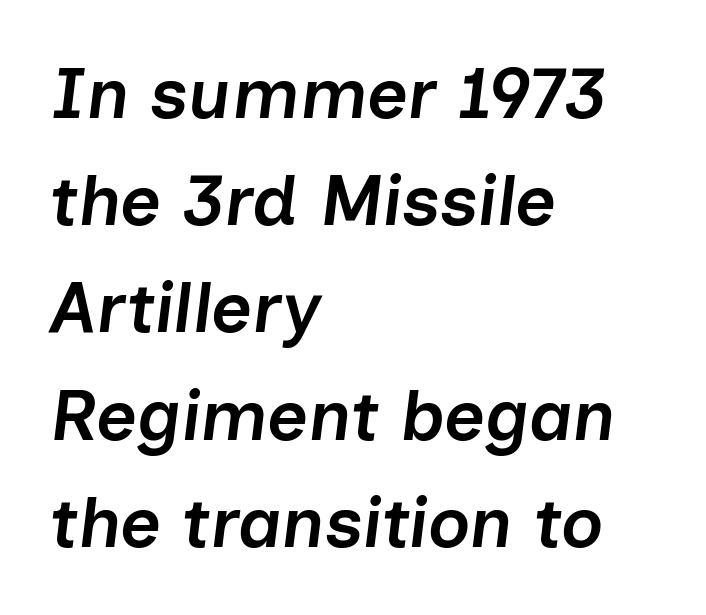
{"italic": "yes", "lean": "right", "slant_degrees": 7, "bold": "semi", "weight": "semibold", "width": "normal", "stroke_contrast": "low", "x_height": "medium", "monospaced": "no", "underline": "no", "align": "left", "line_spacing": "normal", "line_spacing_ratio": 1.51, "letter_spacing": "normal", "letter_spacing_em": 0.0, "glyph_px": 71}
